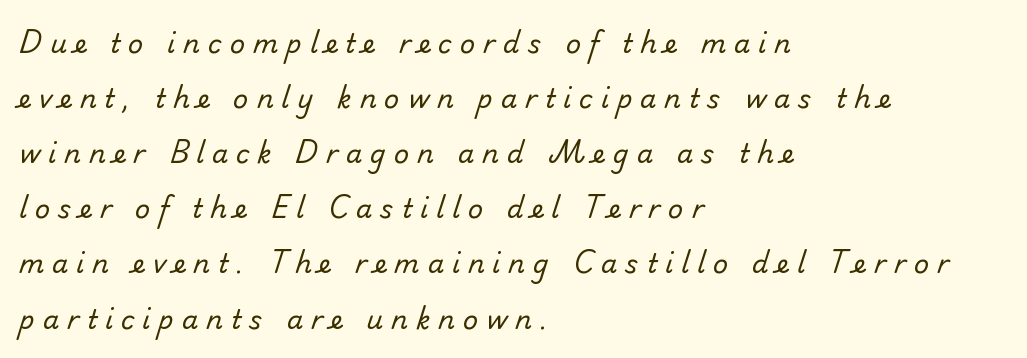
The passage shown is not underscored anywhere. Between one letter and the next there's a generous, obvious gap. The passage shown stacks its lines with a broad gap. Notice how the passage keeps a crisp vertical edge on the left only.
